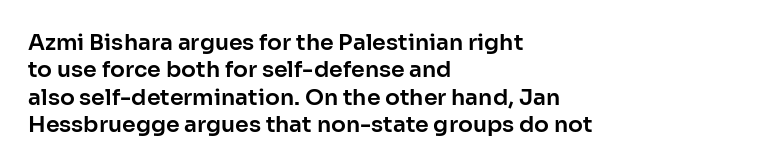
Letter spacing: default. Words float on clear page, feet unadorned. Every stem runs plumb, perpendicular to the baseline. Is there much room between lines? A standard amount, neither cramped nor airy. Reading down the block, your eye returns to a fixed left position each line.
